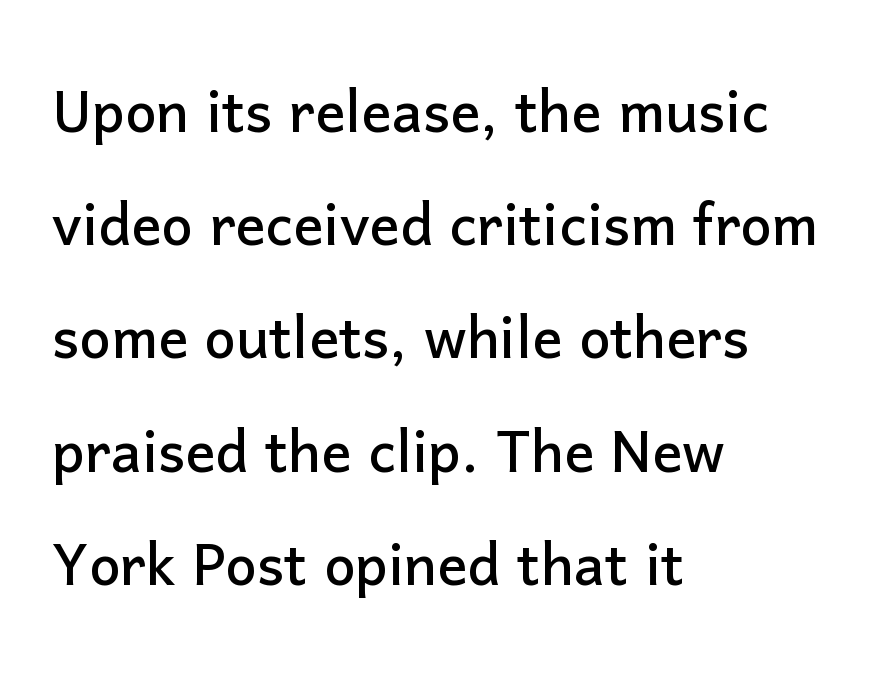
The image shows 75 px sans-serif type, upright; set left-aligned, normal line spacing (1.51x), normal letter spacing, not underlined; low stroke contrast and a medium x-height.
